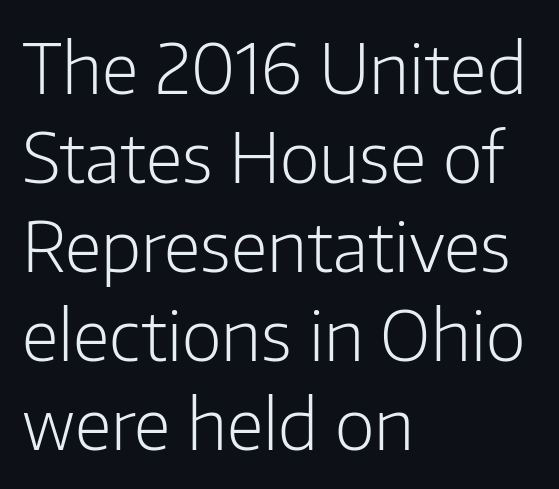
Is there any slant? The stems are plumb. Unlike a traditional serif, this face leaves its strokes unadorned. Varying glyph widths throughout — classic text-font behaviour. Glyph-to-glyph distance matches everyday printed text. Weight: regular or lighter. This rendering uses left alignment, leaving the right contour irregular.
